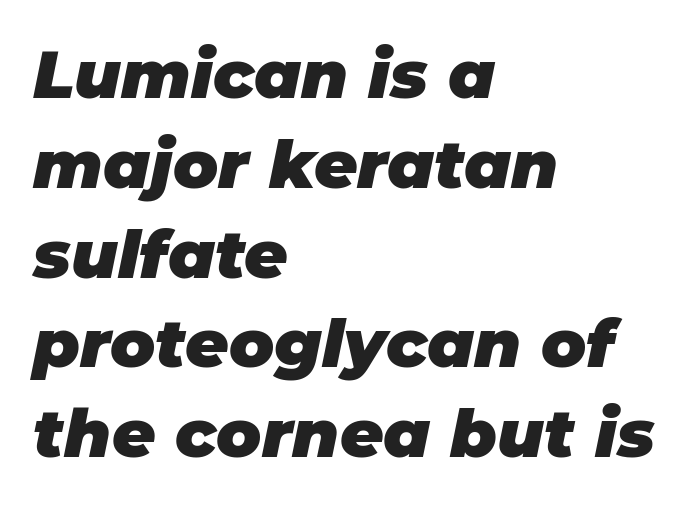
The space beneath each line is pristine and unruled. The whole block is typeset with a tilt. The lines in this sample share a left origin and differ only in where they stop. The passage shown has conventional tracking throughout. These lines are rendered in a variable-pitch font. Compared with typical paragraphs, the rows here are spaced about the same.
